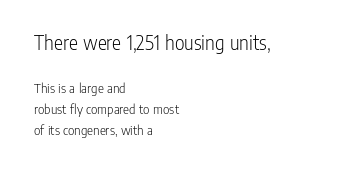
Only glyphs here, with clear space below each row. Is the letter spacing exaggerated? No — it looks like the ordinary default. The passage shown is not bold in any degree. The designer gave the opening block more size than the closing block. Visually the block forms a straight wall on the left and a jagged coastline on the right. The specimen reads as upright at a glance.
